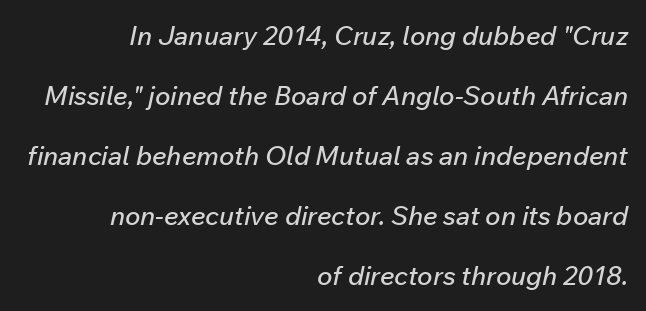
{"italic": "yes", "lean": "right", "slant_degrees": 12, "underline": "no", "align": "right", "line_spacing": "loose", "line_spacing_ratio": 2.31, "letter_spacing": "normal", "letter_spacing_em": 0.0, "glyph_px": 26}
